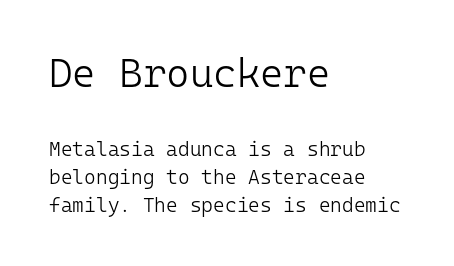
The image shows 40 px light sans-serif type, upright, monospaced; set left-aligned, normal line spacing (1.4x), normal letter spacing, not underlined; the first (top) block is 2.0x larger; low stroke contrast and a medium x-height.
